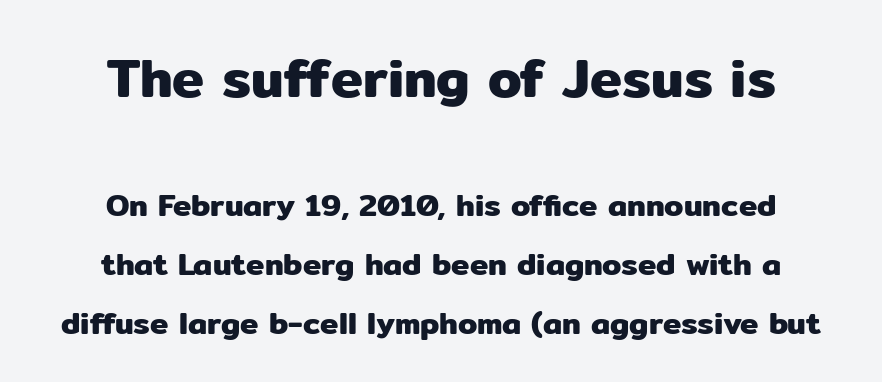
Each letter keeps its own natural width here, so spacing adapts to shape. Style check: upright. Caption: standard tracking, unaltered. A student would call this center alignment; a typographer would say set centered. No feet cap the strokes, marking this as sans-serif type. Reading down the column, the eye jumps a long way to each next line.
